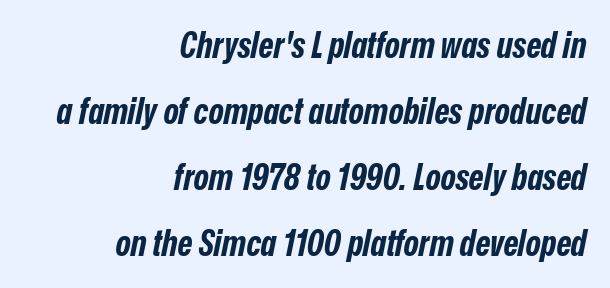
{"italic": "yes", "lean": "right", "slant_degrees": 12, "bold": "yes", "weight": "bold", "width": "condensed", "stroke_contrast": "low", "x_height": "medium", "monospaced": "no", "underline": "no", "align": "right", "line_spacing_ratio": 1.83, "letter_spacing": "normal", "letter_spacing_em": 0.0, "glyph_px": 36}
